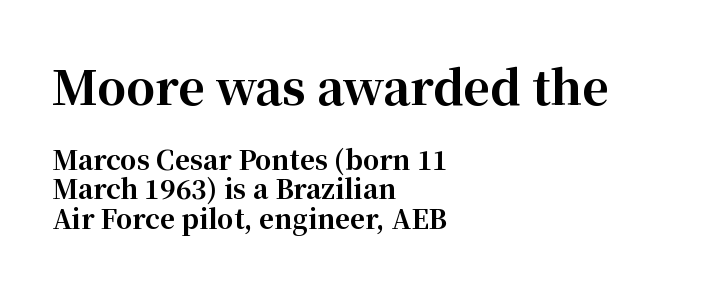
The image shows 46 px bold serif type, upright; set left-aligned, tight line spacing (1.12x), normal letter spacing, not underlined; the first (top) block is 1.77x larger; high stroke contrast and a medium x-height.
